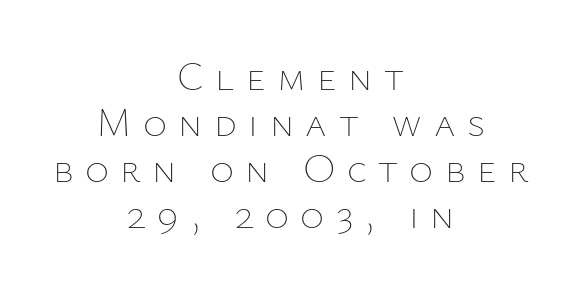
A light-to-regular cut is what we see here. The baseline area is clear. Observe the wide spacing: letters keep a clear distance from each other. Quick note: interline space is minimal.
